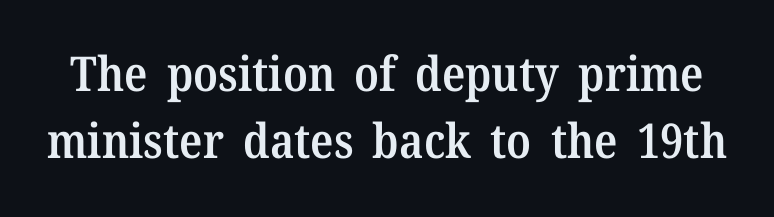
Does the weight exceed regular? Yes, but only to semibold. Quick note: underline off. Character widths vary here, with narrow letters taking less room than wide ones. Nothing unusual about the tracking: characters are spaced as the font intends.
